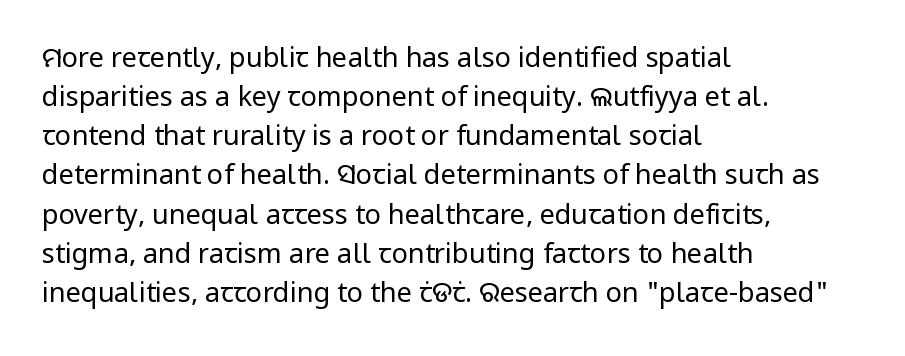
The image shows 27 px text type, upright; set left-aligned, normal line spacing (1.45x), normal letter spacing, not underlined.
